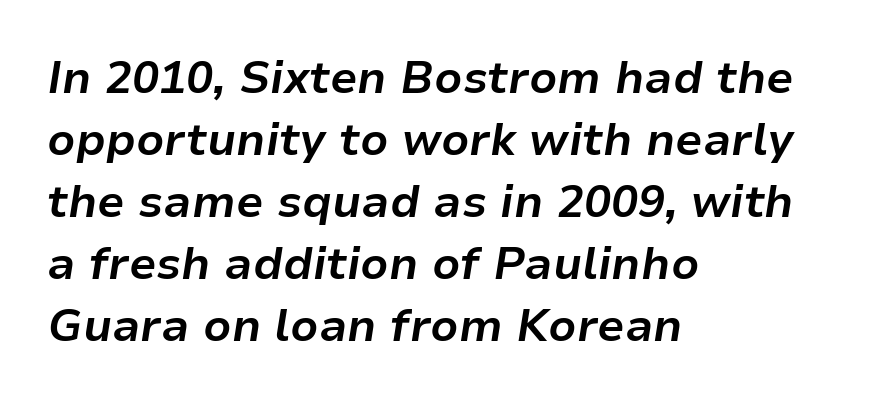
Here the designer chose a conventional face with non-uniform glyph widths. The specimen reads as italic at a glance. Students, this is bold: see how much ink each stroke carries. The specimen omits any rule beneath the text block's lines. Horizontal alignment here is leftward, the default for most running prose. Students, observe: this is what conventionally led text looks like.
